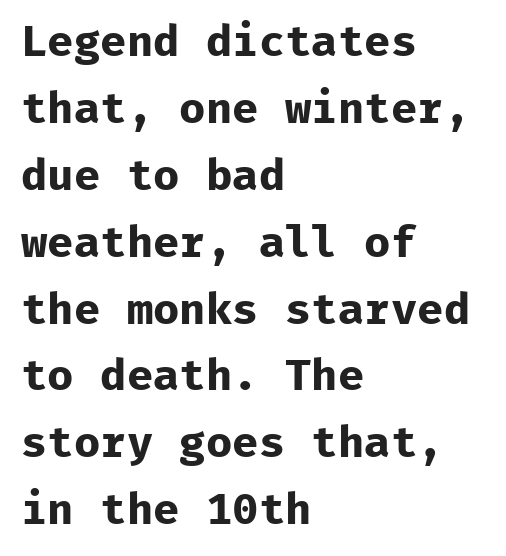
{"serif": "no", "italic": "no", "bold": "yes", "weight": "bold", "width": "normal", "stroke_contrast": "low", "x_height": "medium", "monospaced": "yes", "underline": "no", "align": "left", "line_spacing": "normal", "line_spacing_ratio": 1.52, "letter_spacing": "normal", "letter_spacing_em": 0.0, "glyph_px": 44}
